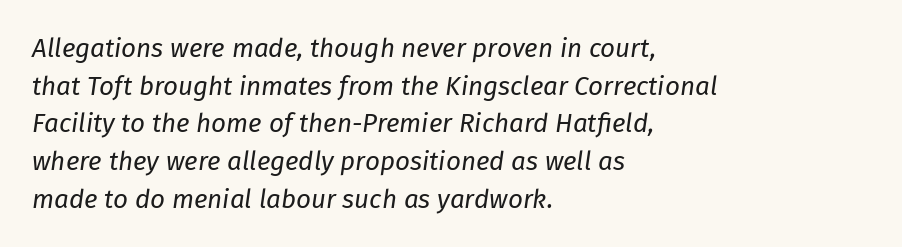
The image shows 26 px text type, italic (leaning right); set left-aligned, normal line spacing (1.45x), normal letter spacing, not underlined.
